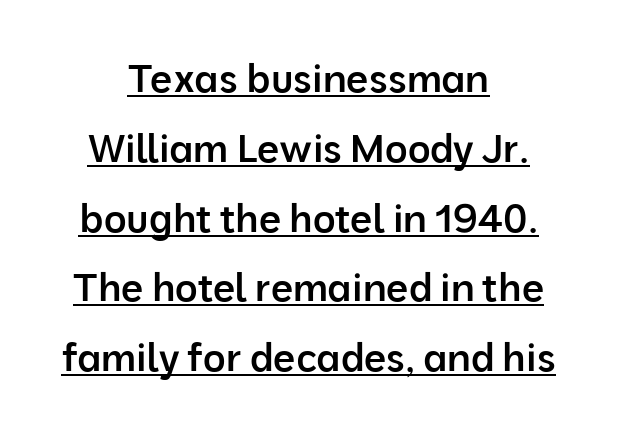
Q: Is the text bold? A: Semi-bold.
Q: Is the text italic (slanted)? A: No, it is upright.
Q: Is the typeface a serif or a sans-serif typeface? A: Sans-serif.
Q: Is the text underlined? A: Yes.
Q: How is the paragraph aligned? A: Centered.
Q: Is the spacing between letters normal or unusually wide? A: Normal.
Q: Width (condensed, normal, or wide)? A: Normal.
Q: Stroke contrast? A: Low.
Q: x-height? A: Medium.
Q: Monospaced? A: No.
